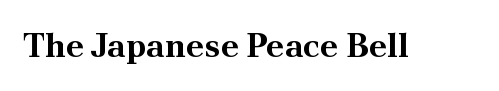
Q: Is the text bold? A: Yes.
Q: Is the text italic (slanted)? A: No, it is upright.
Q: Is the typeface a serif or a sans-serif typeface? A: Serif.
Q: Is the text underlined? A: No.
Q: Is the spacing between letters normal or unusually wide? A: Normal.
Q: Width (condensed, normal, or wide)? A: Normal.
Q: Stroke contrast? A: Medium.
Q: x-height? A: Small.
Q: Monospaced? A: No.
